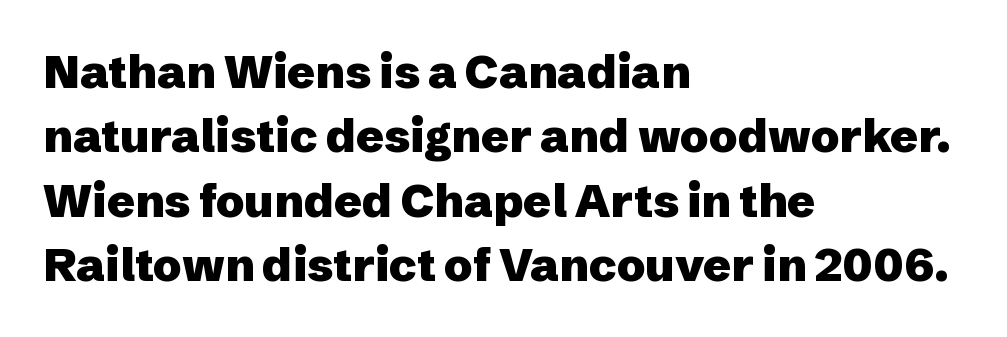
{"serif": "no", "italic": "no", "bold": "yes", "weight": "heavy", "width": "normal", "stroke_contrast": "low", "x_height": "medium", "monospaced": "no", "underline": "no", "align": "left", "line_spacing": "normal", "line_spacing_ratio": 1.4, "letter_spacing": "normal", "letter_spacing_em": 0.0, "glyph_px": 46}
